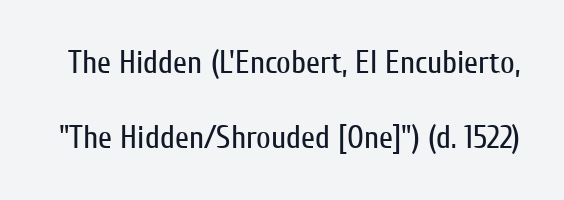
{"serif": "no", "italic": "no", "bold": "no", "weight": "regular", "width": "condensed", "stroke_contrast": "low", "x_height": "medium", "monospaced": "no", "underline": "no", "line_spacing": "loose", "line_spacing_ratio": 2.34, "letter_spacing": "normal", "letter_spacing_em": 0.0, "glyph_px": 32}
